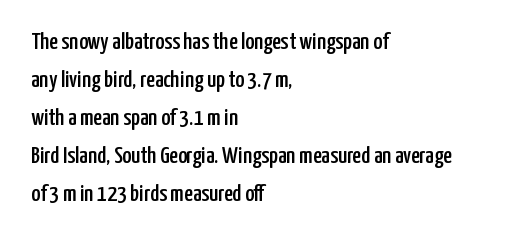
Q: Is the text italic (slanted)? A: No, it is upright.
Q: Is the text underlined? A: No.
Q: How is the paragraph aligned? A: Left-aligned.
Q: Is the spacing between letters normal or unusually wide? A: Normal.
Q: Is the spacing between lines tight, normal or loose? A: Normal.
